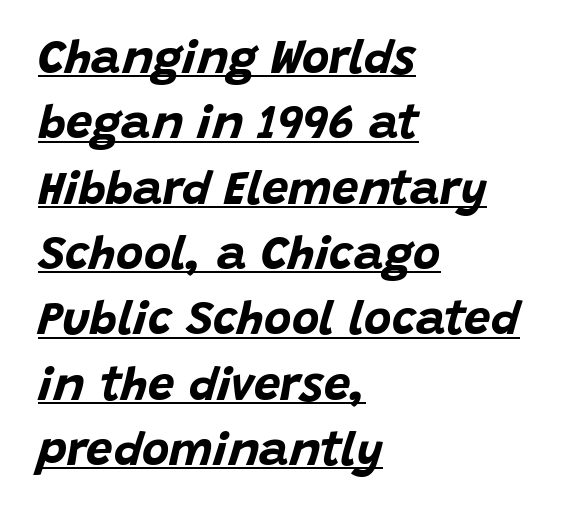
The image shows 47 px bold type, italic (leaning right); set left-aligned, normal line spacing (1.39x), normal letter spacing, underlined; low stroke contrast and a large x-height.
